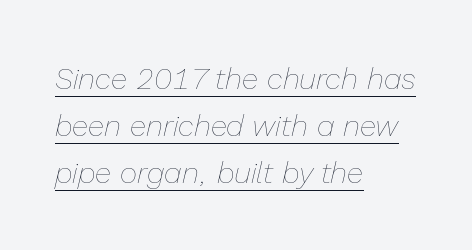
These characters rest on top of a visible drawn line. Note the varied advance widths — an 'i' is clearly narrower than an 'm'. Each stroke keeps to a modest, everyday thickness or less. Italic? Definitely — the glyphs are oblique.
